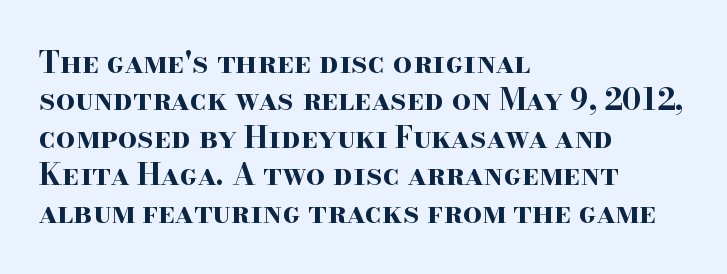
The image shows 30 px bold, wide serif type, upright; set left-aligned, normal line spacing (1.25x), normal letter spacing, not underlined; high stroke contrast and a small x-height.
